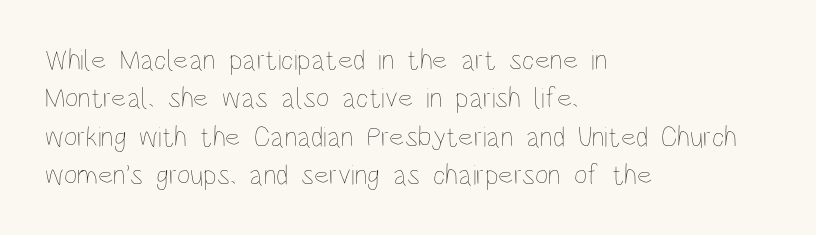
The image shows 29 px thin, condensed type, upright; set left-aligned, normal line spacing (1.32x), normal letter spacing, not underlined; low stroke contrast and a large x-height.
